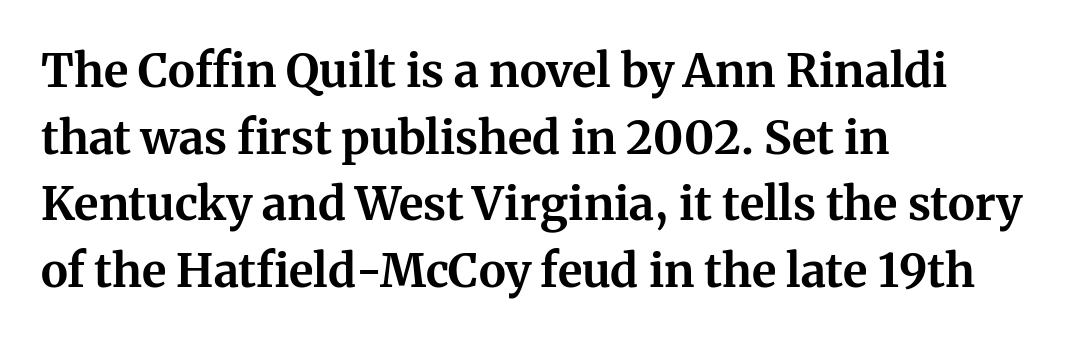
{"serif": "yes", "italic": "no", "bold": "yes", "weight": "bold", "width": "normal", "stroke_contrast": "medium", "x_height": "medium", "monospaced": "no", "underline": "no", "align": "left", "line_spacing": "normal", "line_spacing_ratio": 1.45, "letter_spacing": "normal", "letter_spacing_em": 0.0, "glyph_px": 46}
